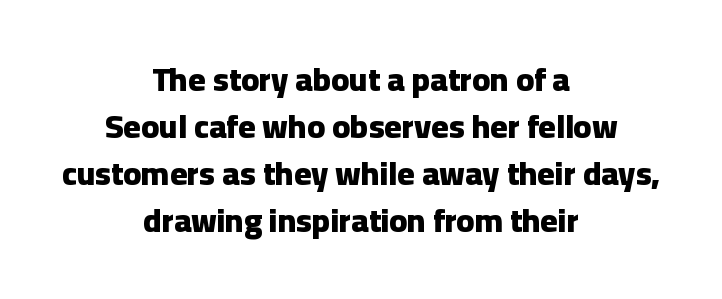
Q: Is the text bold? A: Yes.
Q: Is the text italic (slanted)? A: No, it is upright.
Q: Is the typeface a serif or a sans-serif typeface? A: Sans-serif.
Q: Is the text underlined? A: No.
Q: How is the paragraph aligned? A: Centered.
Q: Is the spacing between letters normal or unusually wide? A: Normal.
Q: Is the spacing between lines tight, normal or loose? A: Normal.
Q: Width (condensed, normal, or wide)? A: Normal.
Q: Stroke contrast? A: Low.
Q: x-height? A: Medium.
Q: Monospaced? A: No.
